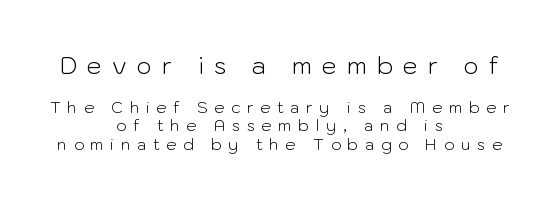
No word sits above an underline. Reading top to bottom, the characters get smaller at the block break. The weight tops out at a normal text grade. If you folded the block vertically in half, each line would mirror itself in length. How would I describe the line gaps? Narrow and economical.
